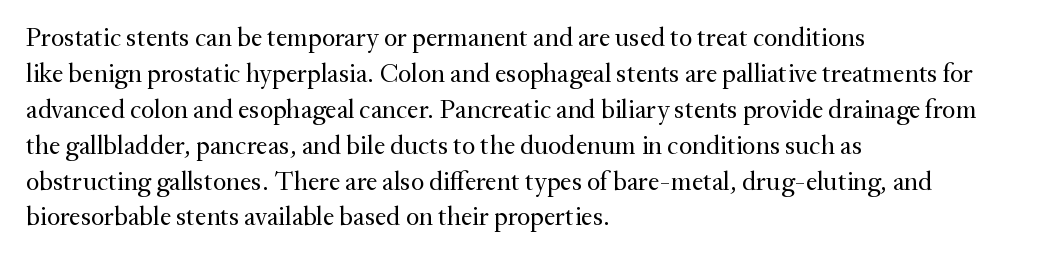
The image shows 26 px text type, upright; set left-aligned, normal line spacing (1.38x), normal letter spacing, not underlined.
